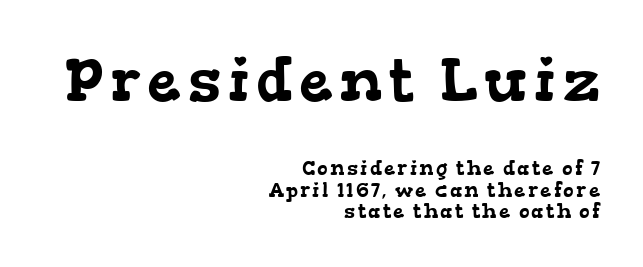
{"serif": "yes", "width": "wide", "stroke_contrast": "low", "x_height": "medium", "monospaced": "no", "underline": "no", "align": "right", "line_spacing": "tight", "line_spacing_ratio": 1.07, "larger_block": "first", "size_ratio": 3.0, "glyph_px": 60}
